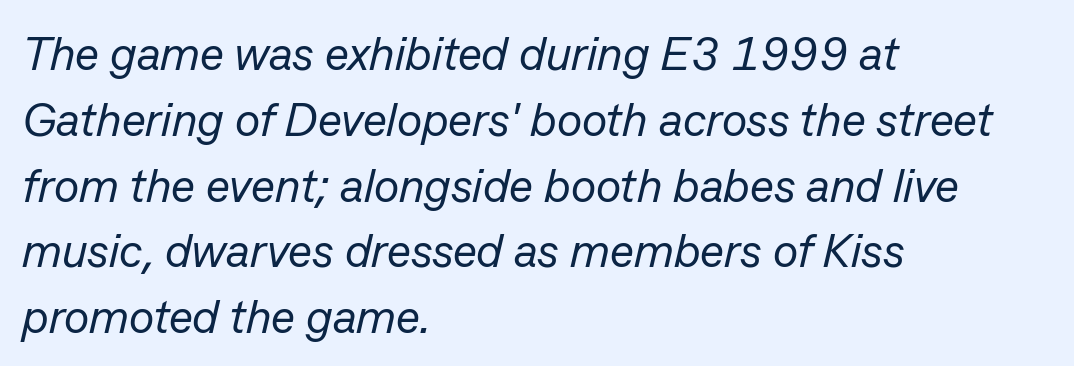
Emphasis-style slanted type is in use. The vertical gap from one line to the next is medium. The area under the type is left untouched. Alignment: flush left. Bold? No — there's no thickening of the strokes. In terms of letterspacing, this is plain default setting.
